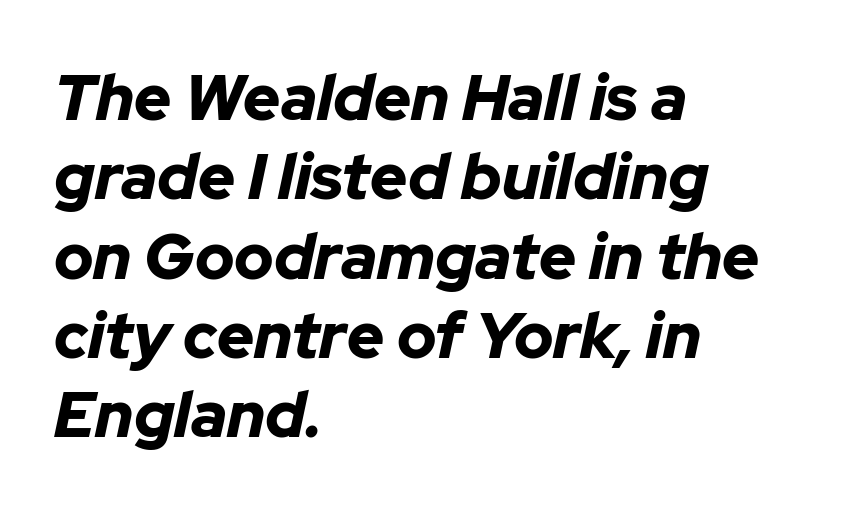
{"italic": "yes", "lean": "right", "slant_degrees": 12, "bold": "yes", "weight": "bold", "width": "normal", "stroke_contrast": "low", "x_height": "medium", "monospaced": "no", "underline": "no", "align": "left", "line_spacing_ratio": 1.24, "letter_spacing": "normal", "letter_spacing_em": 0.0, "glyph_px": 64}
